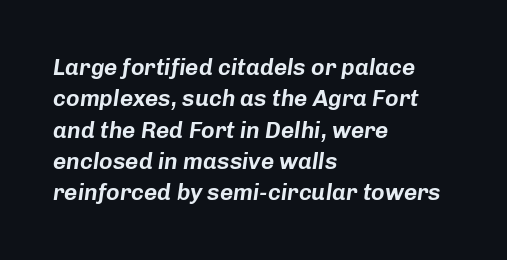
Evenly set lines give the paragraph a standard silhouette. Layout note: lines flush left. Caption: standard tracking, unaltered. Style check: oblique. Underline: absent.
